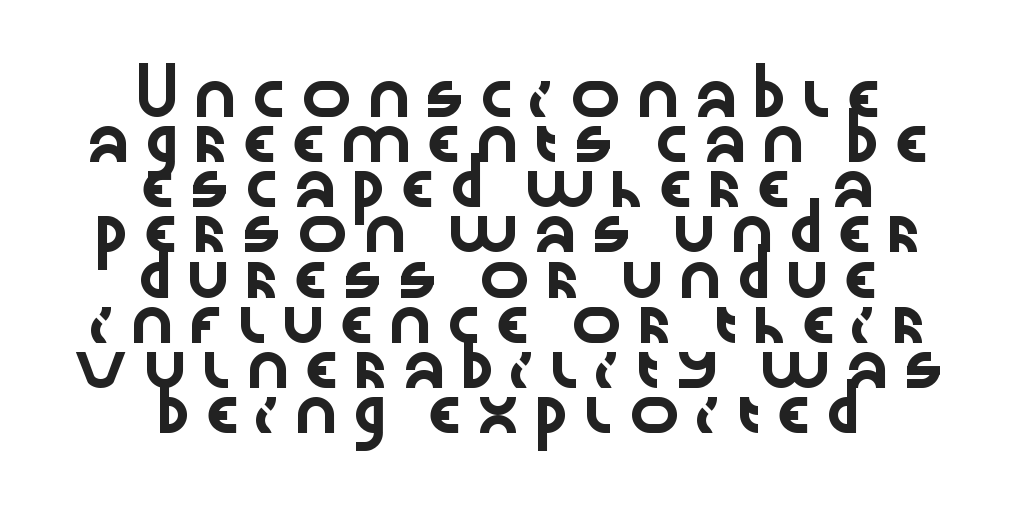
Q: Is the text italic (slanted)? A: No, it is upright.
Q: Is the typeface a serif or a sans-serif typeface? A: Sans-serif.
Q: Is the text underlined? A: No.
Q: How is the paragraph aligned? A: Centered.
Q: Is the spacing between lines tight, normal or loose? A: Tight.
Q: Width (condensed, normal, or wide)? A: Wide.
Q: Stroke contrast? A: Low.
Q: x-height? A: Medium.
Q: Monospaced? A: No.
